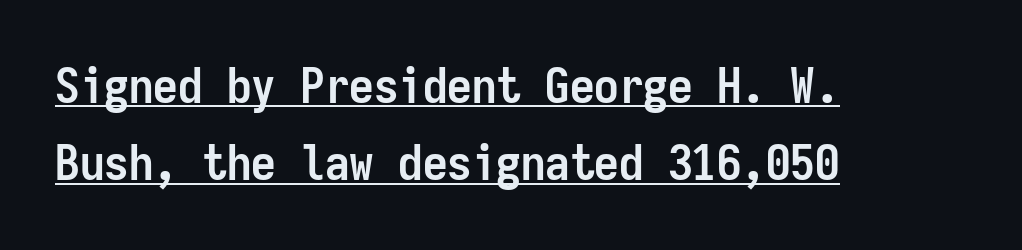
{"serif": "no", "italic": "no", "bold": "yes", "weight": "semibold", "width": "condensed", "stroke_contrast": "low", "x_height": "medium", "monospaced": "yes", "underline": "yes", "align": "left", "line_spacing": "normal", "line_spacing_ratio": 1.58, "letter_spacing": "normal", "letter_spacing_em": 0.0, "glyph_px": 49}
